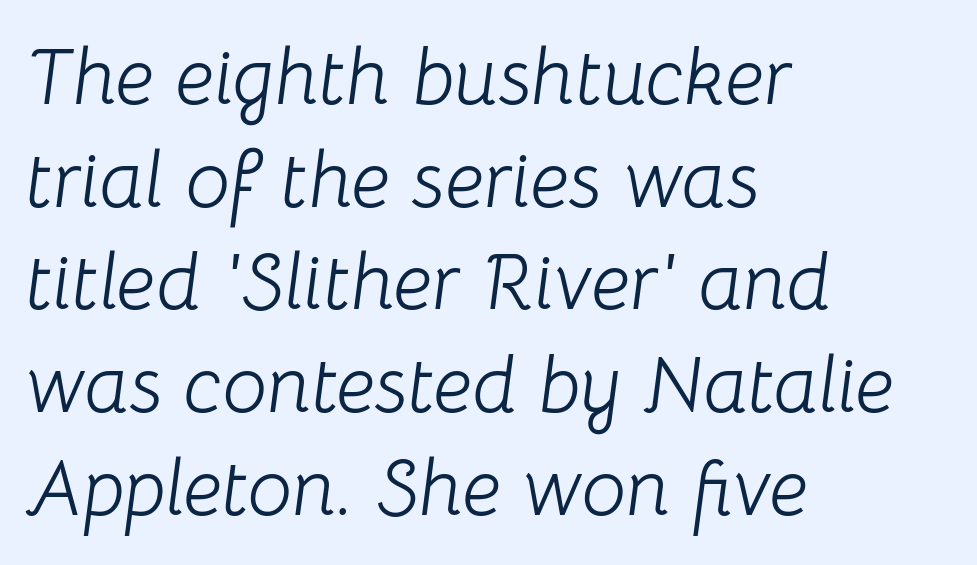
The image shows 79 px light type, italic (leaning right); set left-aligned, normal line spacing (1.3x), normal letter spacing, not underlined; low stroke contrast and a medium x-height.
